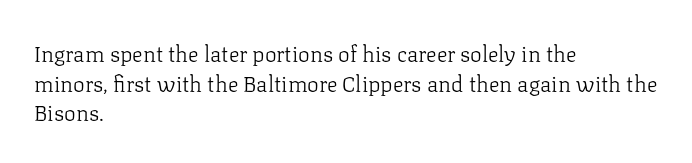
Unmarked baselines from the first word to the last. The designer left line spacing at the default. The rendering anchors every line to the left-hand side. The gaps between neighbouring characters are ordinary and unremarkable. The type sits square on the baseline with zero lean.
